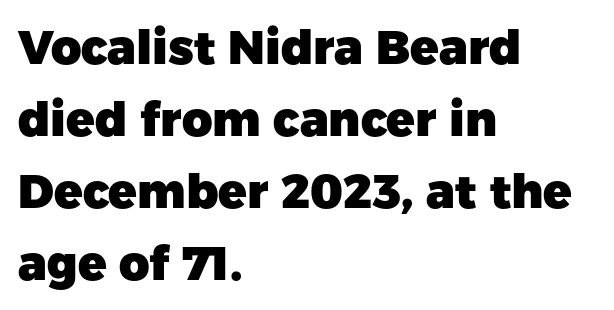
The vertical gap from one line to the next is medium. Check where the strokes stop: nothing finishes them off — pure sans. Is the block centered? No — it sits flush against the left margin. A bare baseline throughout the passage. Spacing verdict: proportional, widths tailored to each character. What weight is shown? A full bold with thick strokes.
